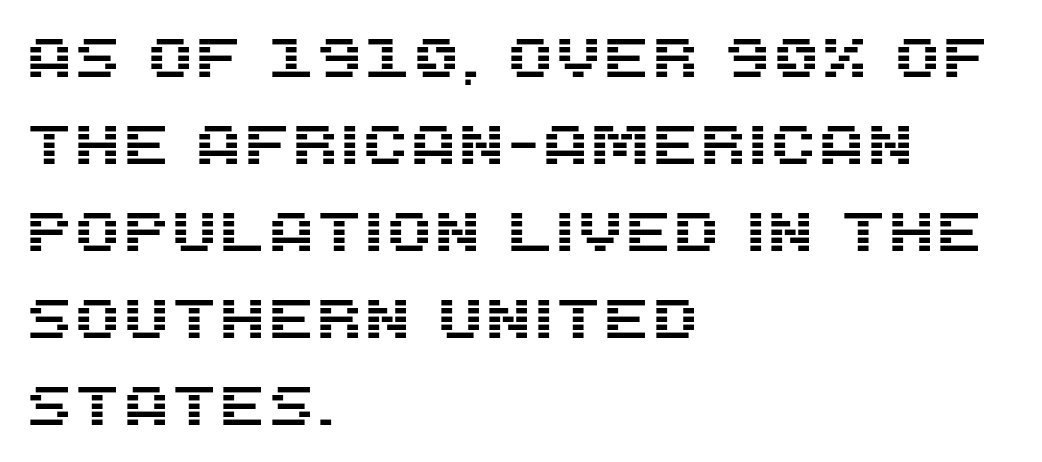
Q: Is the text italic (slanted)? A: No, it is upright.
Q: Is the typeface a serif or a sans-serif typeface? A: Sans-serif.
Q: Is the text underlined? A: No.
Q: How is the paragraph aligned? A: Left-aligned.
Q: Is the spacing between letters normal or unusually wide? A: Normal.
Q: Is the spacing between lines tight, normal or loose? A: Normal.
Q: Width (condensed, normal, or wide)? A: Normal.
Q: Stroke contrast? A: Medium.
Q: x-height? A: Large.
Q: Monospaced? A: No.
